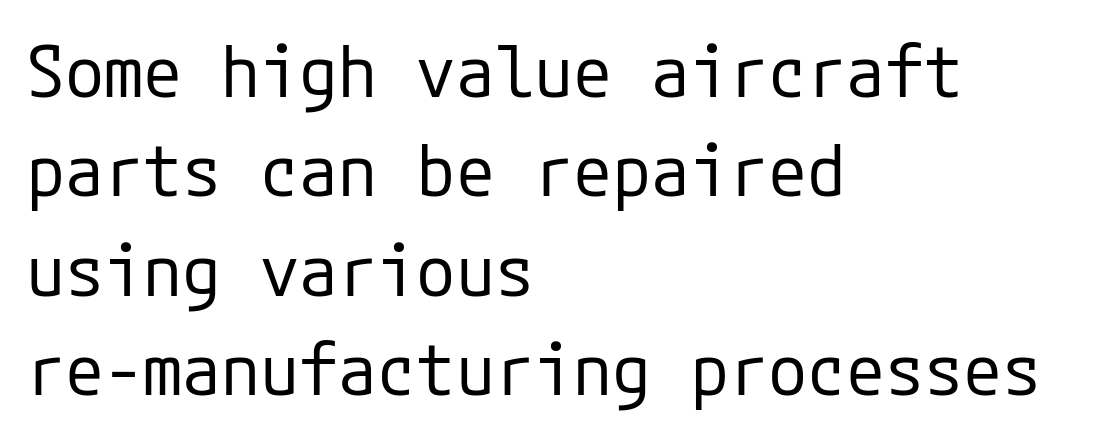
The image shows 71 px regular-weight sans-serif type, upright; set left-aligned, normal line spacing (1.4x), normal letter spacing, not underlined; low stroke contrast and a medium x-height.
